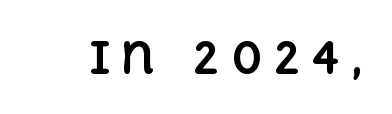
{"italic": "no", "bold": "yes", "weight": "bold", "width": "normal", "x_height": "large", "monospaced": "no", "underline": "no", "letter_spacing": "wide", "letter_spacing_em": 0.27, "glyph_px": 43}
